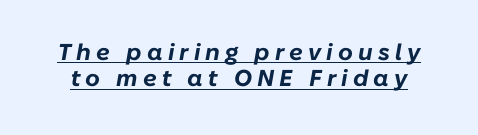
The image shows 23 px bold type, italic (leaning right); set tight line spacing (1.14x), unusually wide letter spacing (+0.22 em), underlined.
